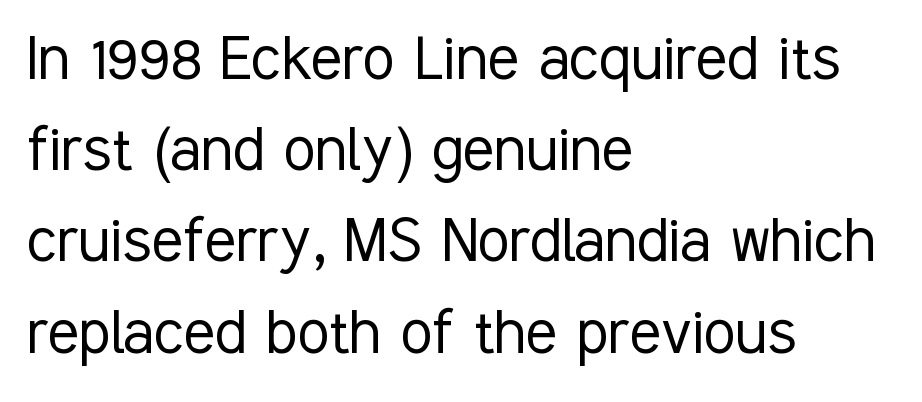
{"serif": "no", "italic": "no", "bold": "no", "weight": "light", "width": "condensed", "stroke_contrast": "low", "x_height": "medium", "monospaced": "no", "underline": "no", "align": "left", "line_spacing": "normal", "line_spacing_ratio": 1.25, "letter_spacing": "normal", "letter_spacing_em": 0.0, "glyph_px": 73}
